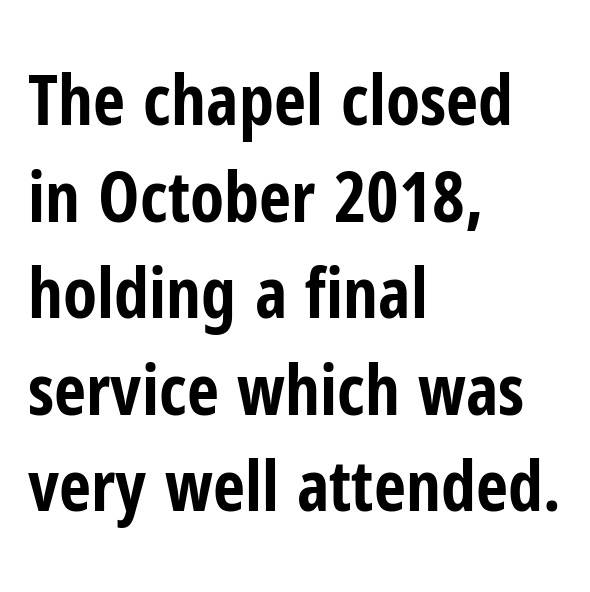
This sample has the flowing, uneven cadence of proportional lettering. Leftover space on each line is placed entirely after the last word. Serif or sans? Sans — the stroke terminals are bare. No word sits above an underline.
